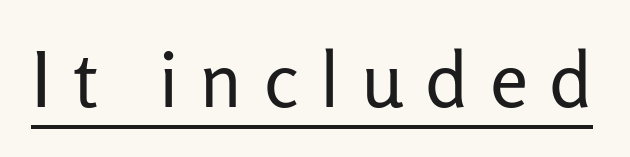
This is roman type, the default non-slanted kind. This sample has the flowing, uneven cadence of proportional lettering. Heaviness? Minimal to ordinary, like unemphasized prose. You can tell from the bare stems that sans-serif type was used.
